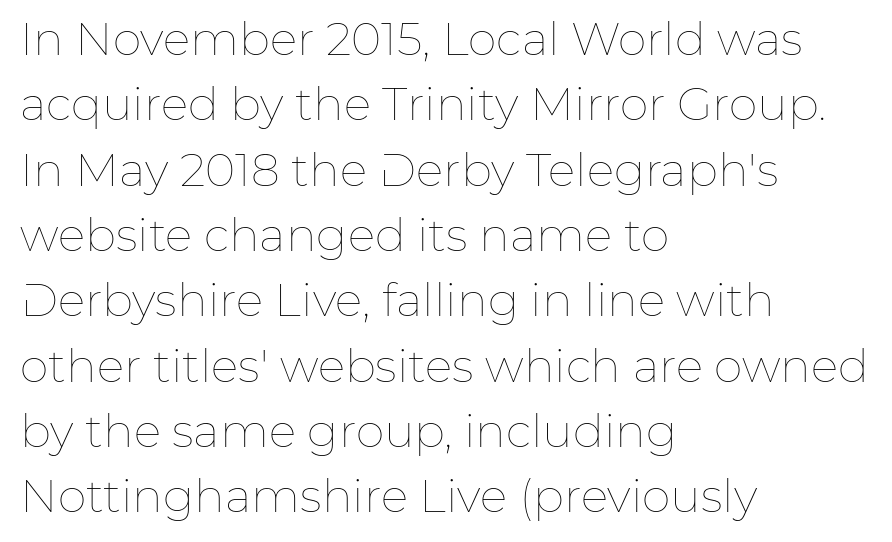
Q: Is the text bold? A: No.
Q: Is the text italic (slanted)? A: No, it is upright.
Q: Is the text underlined? A: No.
Q: How is the paragraph aligned? A: Left-aligned.
Q: Is the spacing between letters normal or unusually wide? A: Normal.
Q: Is the spacing between lines tight, normal or loose? A: Normal.
Q: Width (condensed, normal, or wide)? A: Normal.
Q: Stroke contrast? A: Low.
Q: x-height? A: Medium.
Q: Monospaced? A: No.
